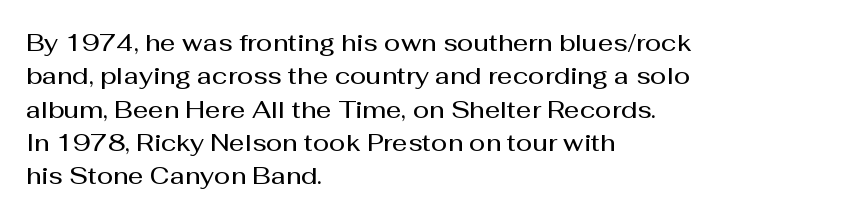
Q: Is the text bold? A: Semi-bold.
Q: Is the text italic (slanted)? A: No, it is upright.
Q: Is the text underlined? A: No.
Q: How is the paragraph aligned? A: Left-aligned.
Q: Is the spacing between letters normal or unusually wide? A: Normal.
Q: Is the spacing between lines tight, normal or loose? A: Normal.
